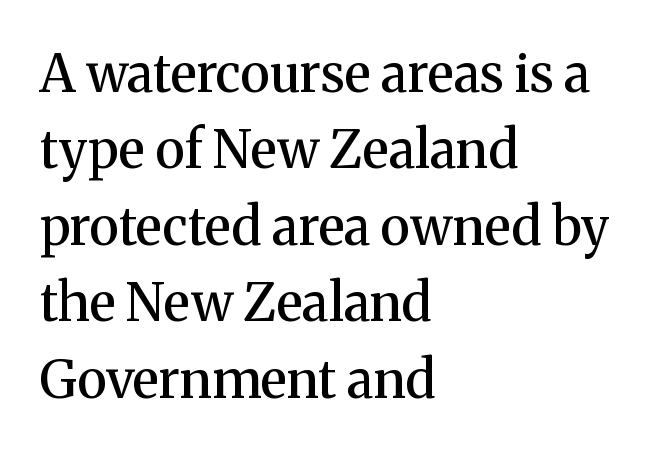
Descenders are the only things crossing below the line. Ordinary non-slanted type is in use. A typesetter would call this zero additional tracking. Looks like regular typesetting: each glyph gets only the width it needs. The setting favours the left margin, as ordinary paragraphs usually do.
